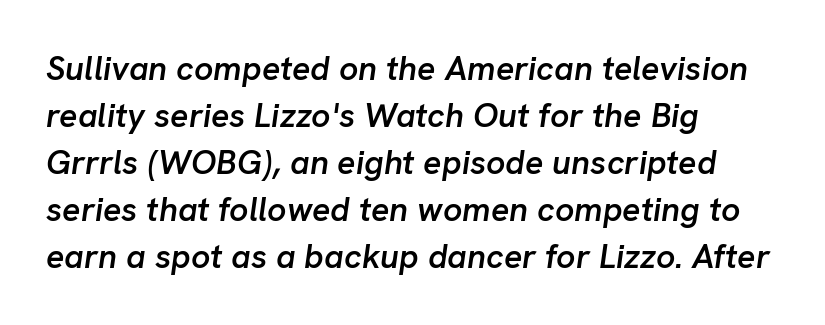
{"italic": "yes", "lean": "right", "slant_degrees": 8, "bold": "semi", "weight": "semibold", "width": "normal", "stroke_contrast": "low", "x_height": "medium", "monospaced": "no", "underline": "no", "align": "left", "line_spacing": "normal", "line_spacing_ratio": 1.38, "letter_spacing": "normal", "letter_spacing_em": 0.0, "glyph_px": 34}
